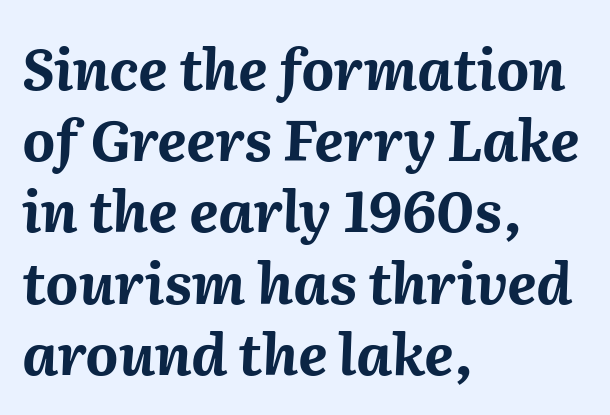
Q: Is the text bold? A: Yes.
Q: Is the text italic (slanted)? A: Yes, it leans right by about 2 degrees.
Q: Is the text underlined? A: No.
Q: How is the paragraph aligned? A: Left-aligned.
Q: Is the spacing between letters normal or unusually wide? A: Normal.
Q: Is the spacing between lines tight, normal or loose? A: Normal.
Q: Width (condensed, normal, or wide)? A: Normal.
Q: Stroke contrast? A: Medium.
Q: x-height? A: Medium.
Q: Monospaced? A: No.
